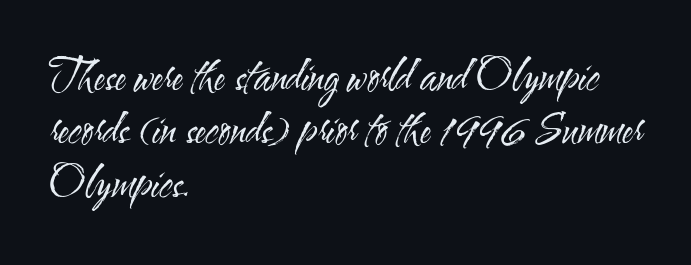
The rendering uses natural spacing where letterforms have individual widths. This sample uses a sans-serif face. Is the block centered? No — it sits flush against the left margin. If you measured baseline to baseline, you'd find a middling distance.
